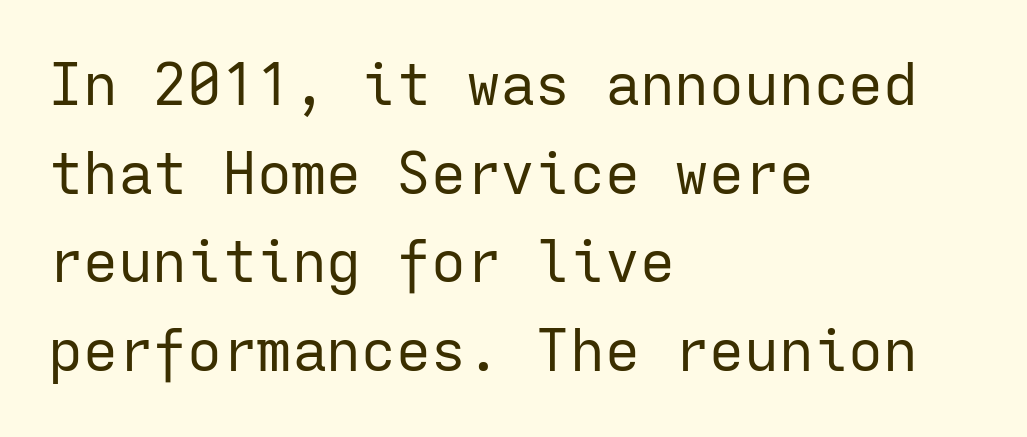
Q: Is the text bold? A: No.
Q: Is the text italic (slanted)? A: No, it is upright.
Q: Is the typeface a serif or a sans-serif typeface? A: Sans-serif.
Q: Is the text underlined? A: No.
Q: How is the paragraph aligned? A: Left-aligned.
Q: Is the spacing between letters normal or unusually wide? A: Normal.
Q: Is the spacing between lines tight, normal or loose? A: Normal.
Q: Width (condensed, normal, or wide)? A: Normal.
Q: Stroke contrast? A: Low.
Q: x-height? A: Medium.
Q: Monospaced? A: Yes.
